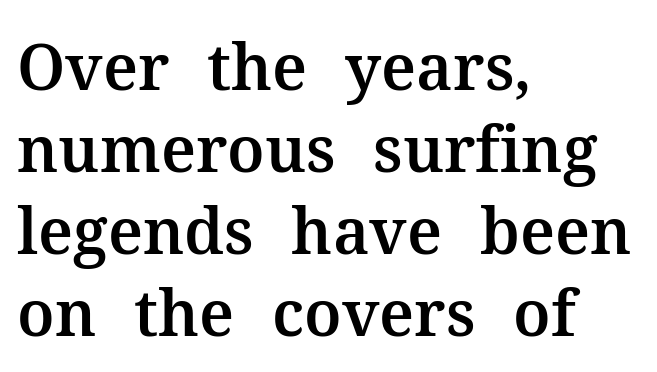
The image shows 63 px serif type, upright; set left-aligned, normal line spacing (1.3x), normal letter spacing, not underlined; medium stroke contrast and a medium x-height.
